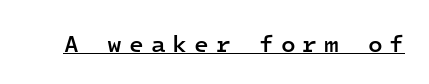
{"italic": "no", "bold": "semi", "underline": "yes", "letter_spacing": "wide", "letter_spacing_em": 0.29, "glyph_px": 24}
